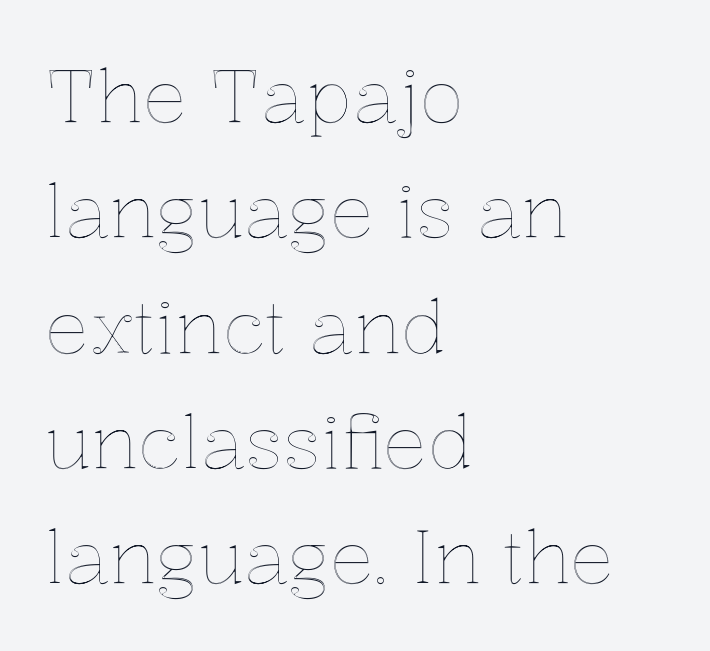
Q: Is the text italic (slanted)? A: No, it is upright.
Q: Is the text underlined? A: No.
Q: How is the paragraph aligned? A: Left-aligned.
Q: Is the spacing between letters normal or unusually wide? A: Normal.
Q: Is the spacing between lines tight, normal or loose? A: Normal.
Q: Width (condensed, normal, or wide)? A: Normal.
Q: x-height? A: Medium.
Q: Monospaced? A: No.
